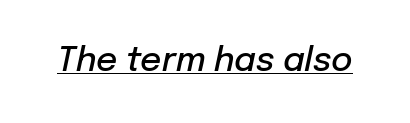
Tracking value appears to be zero — textbook default spacing. It's the slanting kind of type. Typographic density is moderately raised because the face is semibold. Underlined type. Think of a printed novel: that variable character pitch is what you see here.
